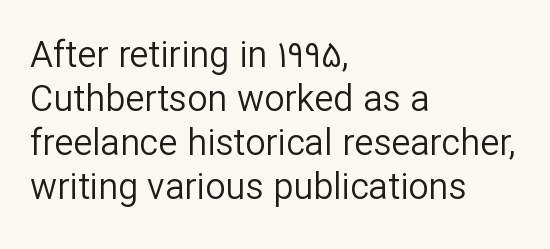
Q: Is the text bold? A: No.
Q: Is the text italic (slanted)? A: No, it is upright.
Q: Is the typeface a serif or a sans-serif typeface? A: Sans-serif.
Q: Is the text underlined? A: No.
Q: How is the paragraph aligned? A: Left-aligned.
Q: Is the spacing between letters normal or unusually wide? A: Normal.
Q: Width (condensed, normal, or wide)? A: Normal.
Q: Stroke contrast? A: Low.
Q: x-height? A: Medium.
Q: Monospaced? A: No.
